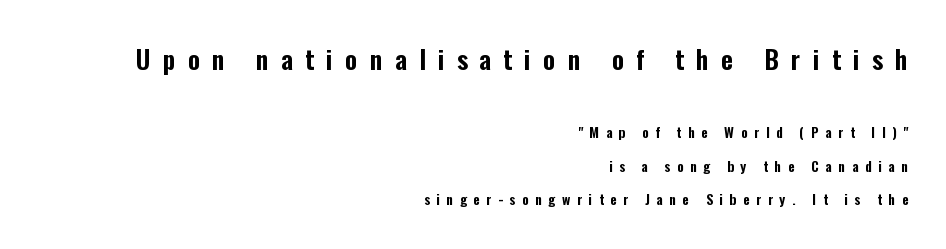
The image shows 26 px text type, upright; set right-aligned, loose line spacing (2.4x), unusually wide letter spacing (+0.47 em), not underlined; the first (top) block is 1.86x larger.
